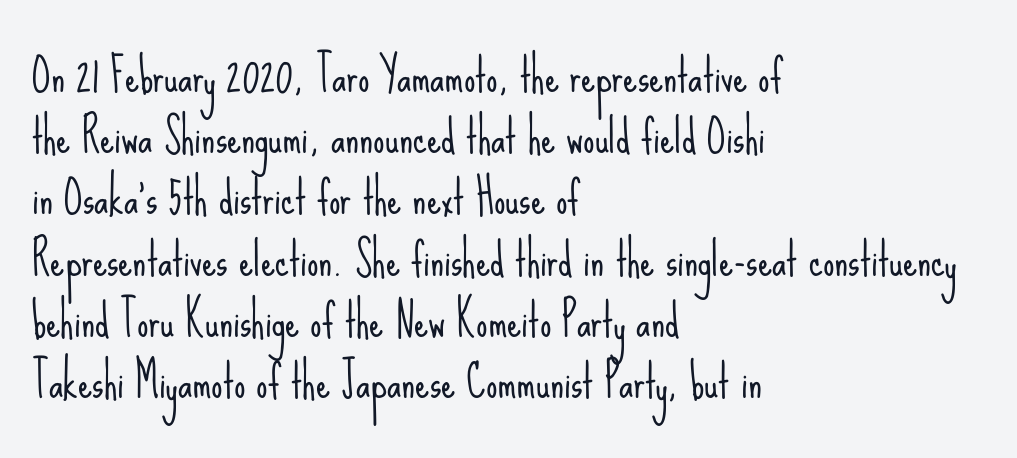
{"serif": "no", "italic": "no", "bold": "no", "weight": "light", "width": "condensed", "stroke_contrast": "low", "x_height": "small", "monospaced": "no", "underline": "no", "align": "left", "line_spacing": "normal", "line_spacing_ratio": 1.36, "letter_spacing": "normal", "letter_spacing_em": 0.0, "glyph_px": 45}
